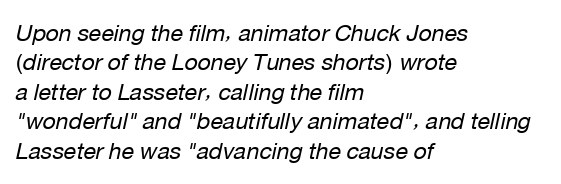
The image shows 23 px text type, italic (leaning right); set left-aligned, normal line spacing (1.28x), normal letter spacing, not underlined.
